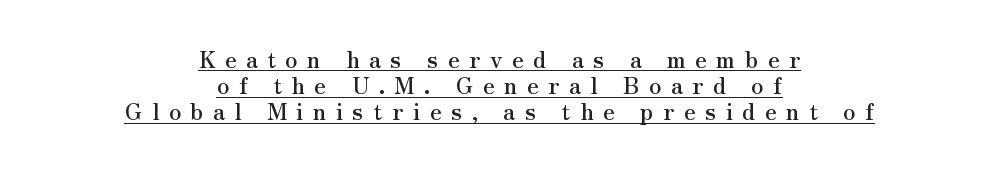
The image shows 23 px text type, upright; set centered, tight line spacing (1.14x), unusually wide letter spacing (+0.41 em), underlined.
